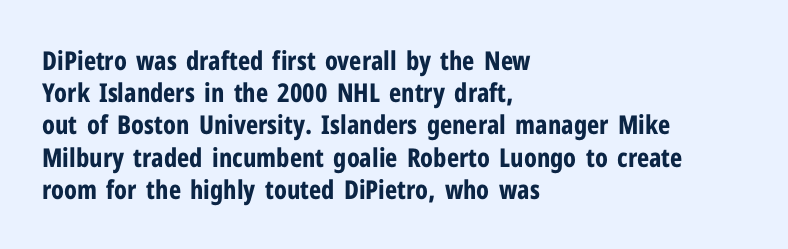
Q: Is the text bold? A: Yes.
Q: Is the text italic (slanted)? A: No, it is upright.
Q: Is the text underlined? A: No.
Q: How is the paragraph aligned? A: Left-aligned.
Q: Is the spacing between letters normal or unusually wide? A: Normal.
